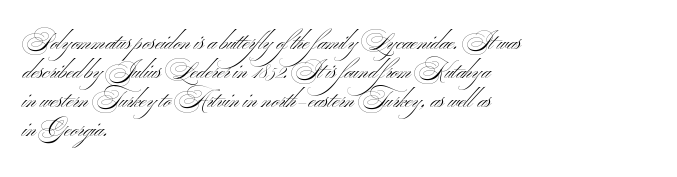
Q: Is the text bold? A: No.
Q: Is the text underlined? A: No.
Q: How is the paragraph aligned? A: Left-aligned.
Q: Is the spacing between letters normal or unusually wide? A: Normal.
Q: Is the spacing between lines tight, normal or loose? A: Normal.
